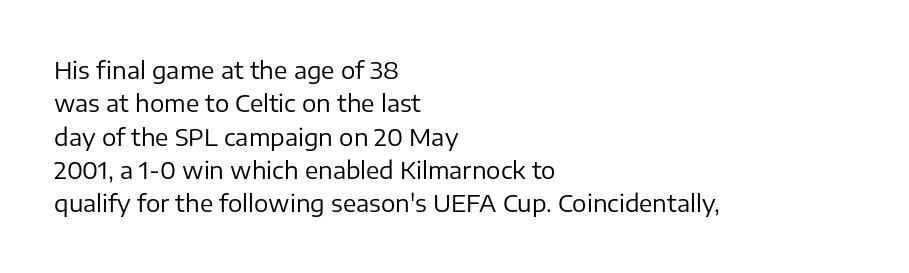
{"italic": "no", "bold": "no", "underline": "no", "align": "left", "line_spacing": "normal", "line_spacing_ratio": 1.39, "letter_spacing": "normal", "letter_spacing_em": 0.0, "glyph_px": 24}
